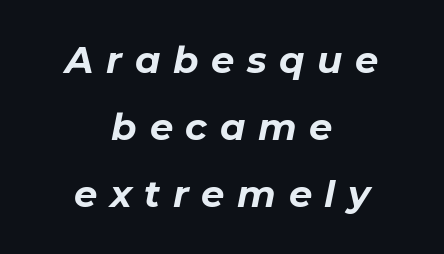
{"italic": "yes", "lean": "right", "slant_degrees": 11, "bold": "yes", "weight": "bold", "width": "normal", "stroke_contrast": "low", "x_height": "medium", "monospaced": "no", "underline": "no", "align": "center", "line_spacing_ratio": 1.81, "letter_spacing": "wide", "letter_spacing_em": 0.34, "glyph_px": 37}
